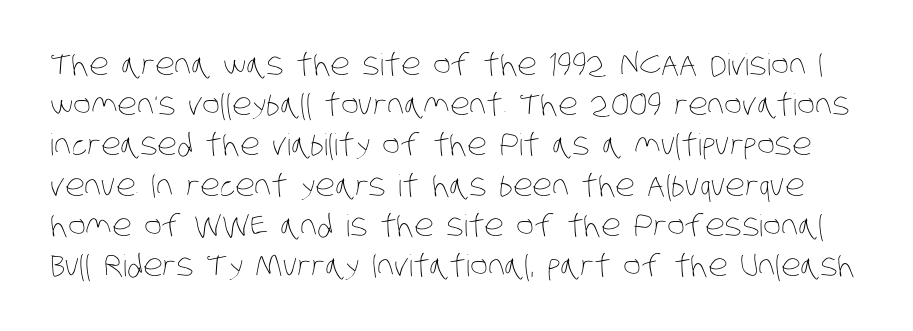
Q: Is the text bold? A: No.
Q: Is the text underlined? A: No.
Q: Is the spacing between letters normal or unusually wide? A: Normal.
Q: Is the spacing between lines tight, normal or loose? A: Normal.
Q: Width (condensed, normal, or wide)? A: Condensed.
Q: Stroke contrast? A: Low.
Q: x-height? A: Large.
Q: Monospaced? A: No.
